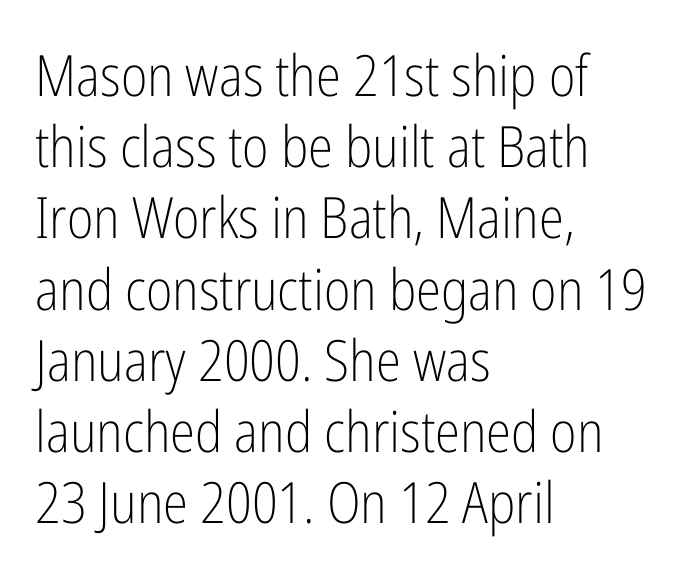
Italic? Not at all — the glyphs are vertical. This rendering uses left alignment, leaving the right contour irregular. Weight: in the light-to-regular range. The passage shown is typed in a proportional face where columns would drift. Just letters on the line, the space beneath them empty.
